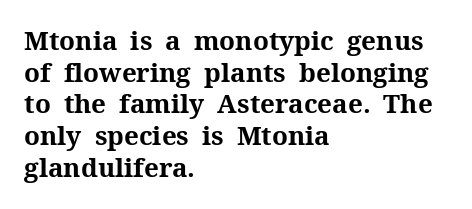
The image shows 26 px bold type, upright; set left-aligned, line spacing 1.22x, normal letter spacing, not underlined.
